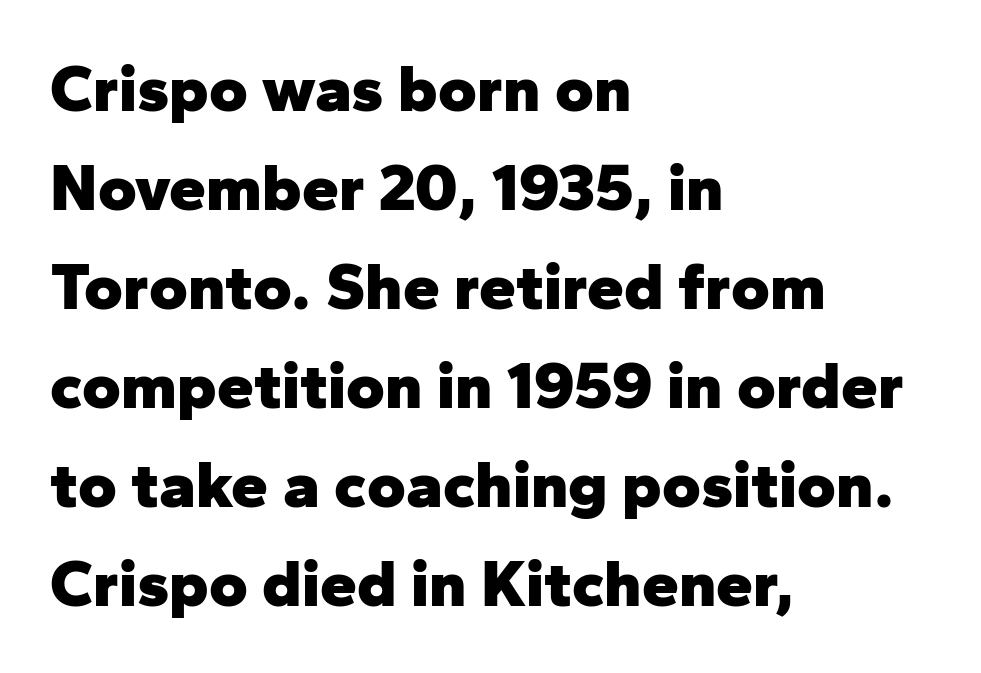
The passage shown is emphatically bold. Do the characters align in a grid? No, the font is proportional. The lettering stays uniformly vertical, giving the passage a roman look. Horizontal bands of white between lines are of average thickness.
